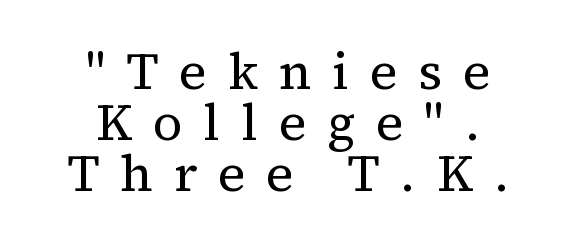
{"serif": "yes", "italic": "no", "bold": "no", "weight": "regular", "width": "normal", "stroke_contrast": "medium", "x_height": "medium", "monospaced": "no", "underline": "no", "align": "center", "line_spacing": "tight", "line_spacing_ratio": 1.0, "letter_spacing": "wide", "letter_spacing_em": 0.41, "glyph_px": 51}
